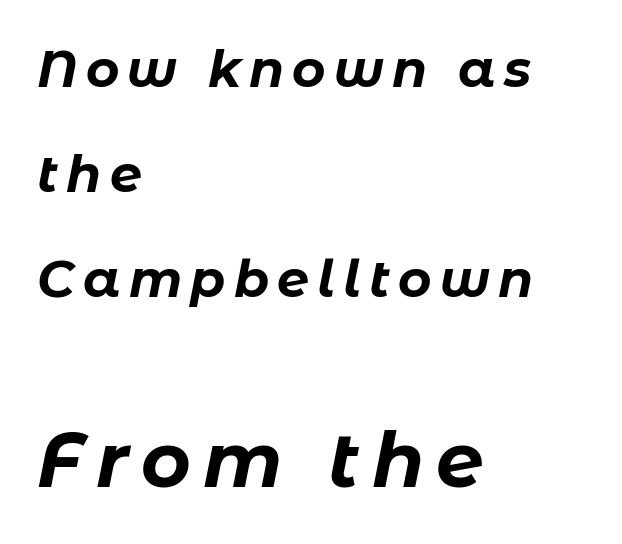
Q: Is the text bold? A: Yes.
Q: Is the text italic (slanted)? A: Yes, it leans right by about 11 degrees.
Q: Is the text underlined? A: No.
Q: How is the paragraph aligned? A: Left-aligned.
Q: Is the spacing between lines tight, normal or loose? A: Loose.
Q: Which block of text is set in a larger size, the first (top) or the second (bottom)? A: The second (bottom) one.
Q: Width (condensed, normal, or wide)? A: Normal.
Q: Stroke contrast? A: Low.
Q: x-height? A: Medium.
Q: Monospaced? A: No.
